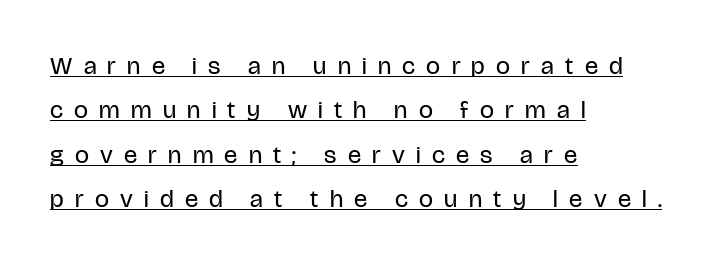
Q: Is the text bold? A: No.
Q: Is the text italic (slanted)? A: No, it is upright.
Q: Is the text underlined? A: Yes.
Q: How is the paragraph aligned? A: Left-aligned.
Q: Is the spacing between letters normal or unusually wide? A: Unusually wide.
